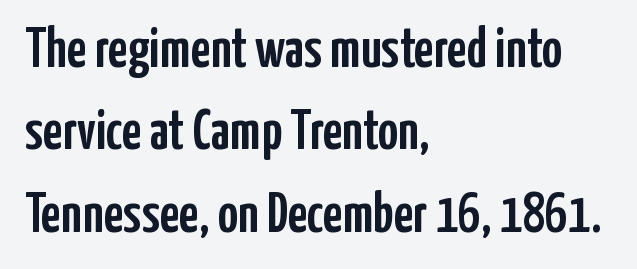
The image shows 56 px condensed sans-serif type, upright; set left-aligned, normal line spacing (1.47x), normal letter spacing, not underlined; low stroke contrast and a medium x-height.
